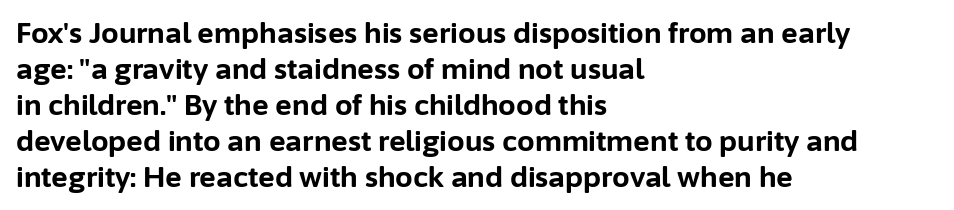
The image shows 28 px bold sans-serif type, upright; set left-aligned, normal line spacing (1.29x), normal letter spacing, not underlined; low stroke contrast and a medium x-height.
